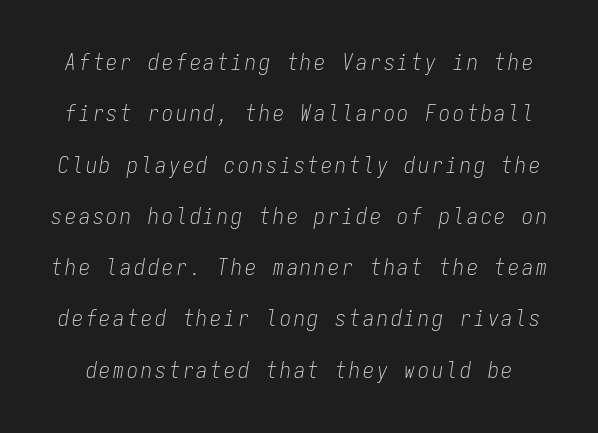
Q: Is the text bold? A: No.
Q: Is the text italic (slanted)? A: Yes, it leans right by about 9 degrees.
Q: Is the text underlined? A: No.
Q: Is the spacing between lines tight, normal or loose? A: Loose.
